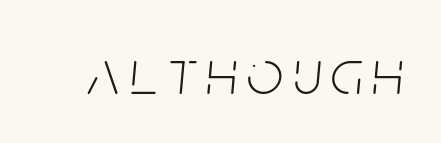
Words float on clear page, feet unadorned. The typography opts for an oblique posture over an upright one. Note the varied advance widths — an 'i' is clearly narrower than an 'm'. Unbolded letterforms with no extra heft.
